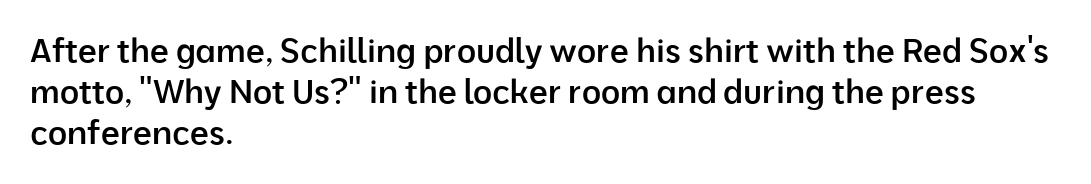
The image shows 33 px semibold sans-serif type, upright; set left-aligned, normal line spacing (1.25x), normal letter spacing, not underlined; low stroke contrast and a medium x-height.
